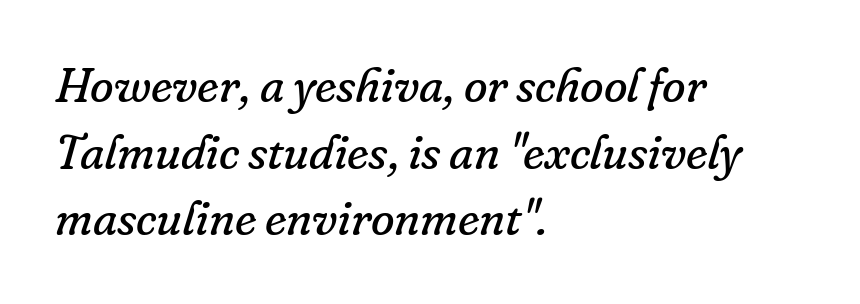
{"serif": "yes", "italic": "yes", "lean": "right", "slant_degrees": 16, "bold": "no", "weight": "regular", "width": "normal", "stroke_contrast": "low", "x_height": "small", "monospaced": "no", "underline": "no", "align": "left", "line_spacing": "normal", "line_spacing_ratio": 1.39, "letter_spacing": "normal", "letter_spacing_em": 0.0, "glyph_px": 48}
